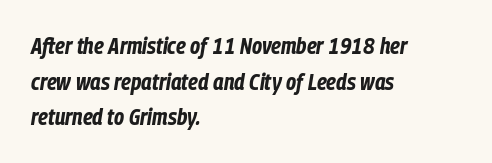
Q: Is the text bold? A: Yes.
Q: Is the text italic (slanted)? A: Yes, it leans right by about 9 degrees.
Q: Is the text underlined? A: No.
Q: How is the paragraph aligned? A: Left-aligned.
Q: Is the spacing between letters normal or unusually wide? A: Normal.
Q: Is the spacing between lines tight, normal or loose? A: Normal.
